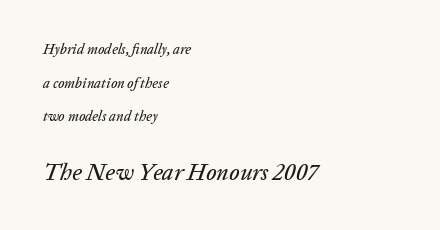
{"italic": "yes", "lean": "right", "slant_degrees": 20, "underline": "no", "align": "left", "line_spacing": "loose", "line_spacing_ratio": 2.4, "letter_spacing": "normal", "letter_spacing_em": 0.0, "larger_block": "second", "size_ratio": 1.64, "glyph_px": 23}
